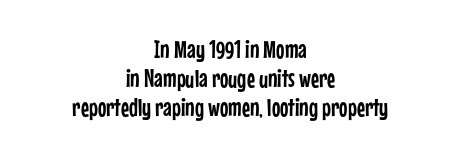
Q: Is the text italic (slanted)? A: No, it is upright.
Q: Is the text underlined? A: No.
Q: How is the paragraph aligned? A: Centered.
Q: Is the spacing between letters normal or unusually wide? A: Normal.
